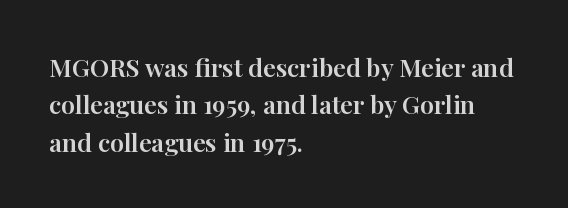
The image shows 25 px text type, upright; set left-aligned, normal line spacing (1.5x), normal letter spacing, not underlined.
